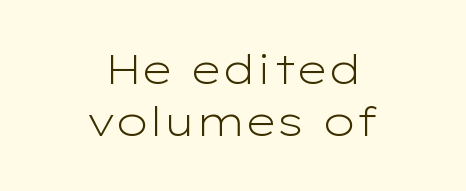
{"serif": "no", "italic": "no", "bold": "no", "weight": "light", "width": "wide", "stroke_contrast": "low", "x_height": "medium", "monospaced": "no", "underline": "no", "align": "center", "line_spacing": "normal", "line_spacing_ratio": 1.27, "letter_spacing": "normal", "letter_spacing_em": 0.0, "glyph_px": 41}
